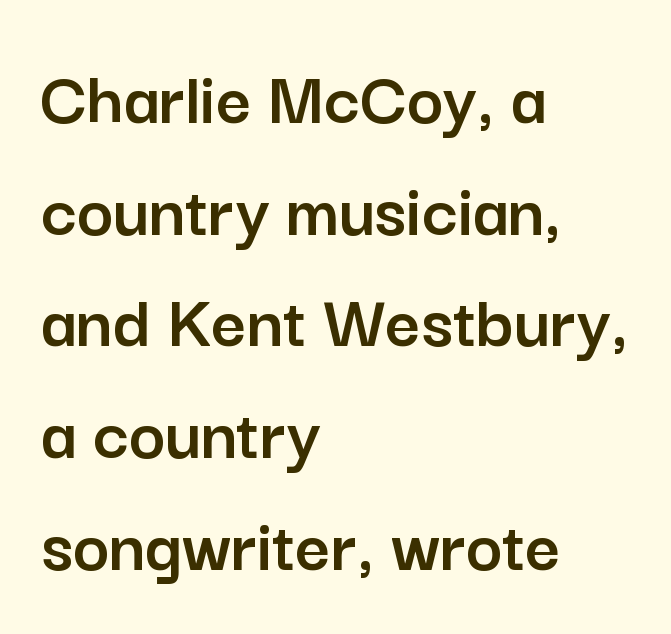
The paragraph has a hard left edge and a soft right edge. Note the varied advance widths — an 'i' is clearly narrower than an 'm'. I'd call this a sans setting — the letters go barefoot. Clear beneath every line of the passage. A typesetter would call this zero additional tracking. This sample uses an upright cut, with every glyph sitting square on the baseline.
